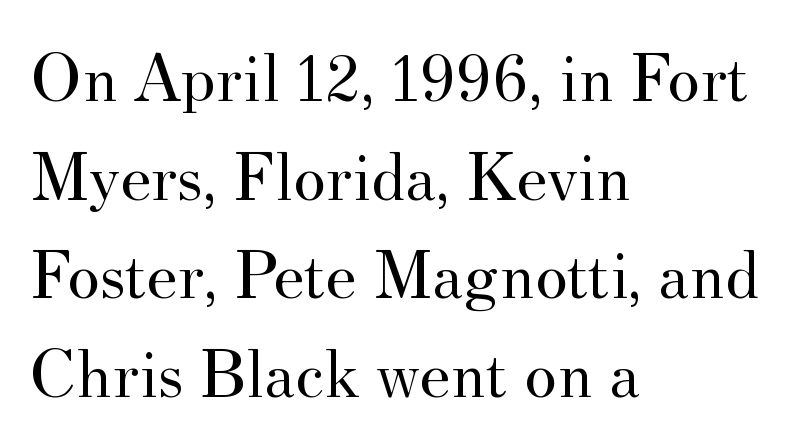
{"serif": "yes", "italic": "no", "bold": "no", "weight": "regular", "width": "normal", "stroke_contrast": "medium", "x_height": "small", "monospaced": "no", "underline": "no", "align": "left", "line_spacing": "normal", "line_spacing_ratio": 1.41, "letter_spacing": "normal", "letter_spacing_em": 0.0, "glyph_px": 70}
